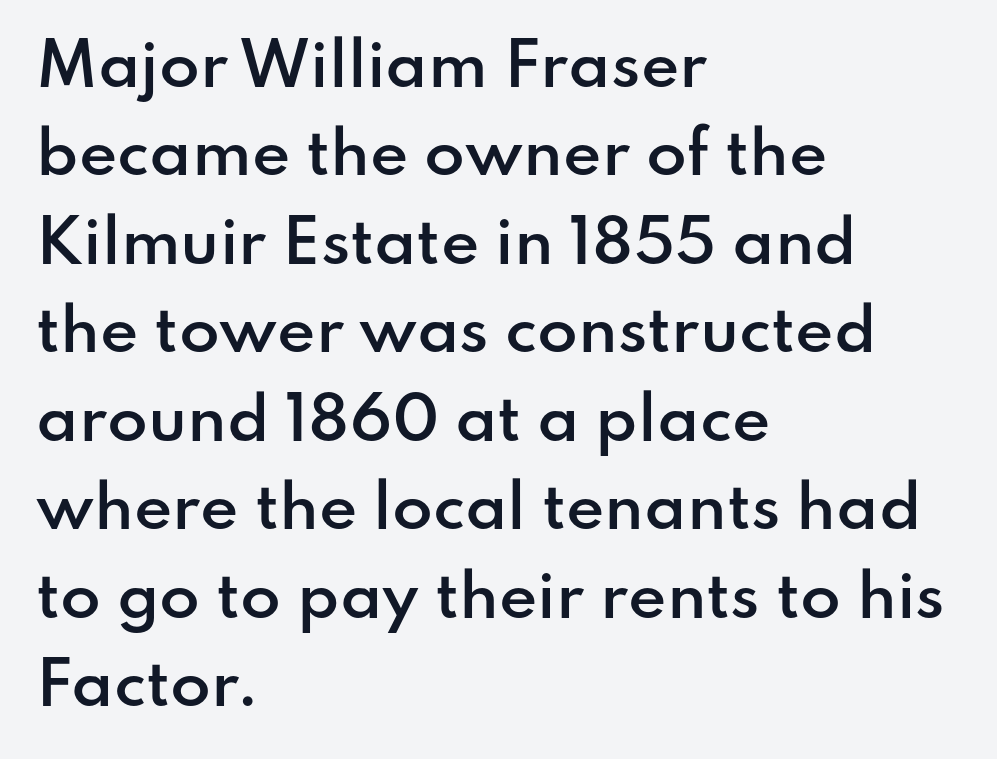
{"serif": "no", "italic": "no", "bold": "semi", "weight": "semibold", "width": "normal", "stroke_contrast": "low", "x_height": "small", "monospaced": "no", "underline": "no", "align": "left", "line_spacing": "normal", "line_spacing_ratio": 1.5, "letter_spacing": "normal", "letter_spacing_em": 0.0, "glyph_px": 59}
